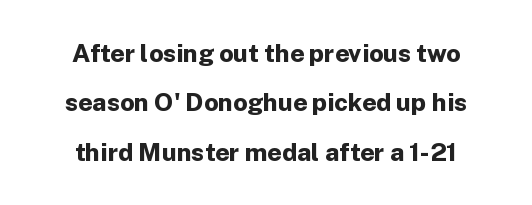
The image shows 25 px bold type, upright; set loose line spacing (1.98x), normal letter spacing, not underlined.
